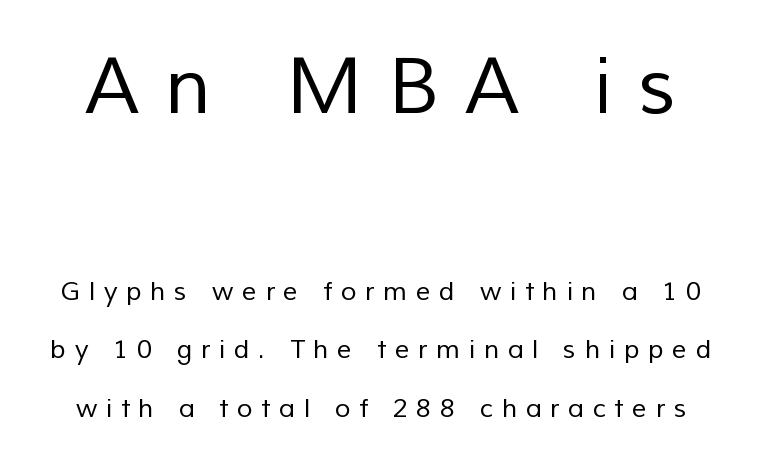
Q: Is the text bold? A: No.
Q: Is the typeface a serif or a sans-serif typeface? A: Sans-serif.
Q: Is the text underlined? A: No.
Q: Is the spacing between letters normal or unusually wide? A: Unusually wide.
Q: Is the spacing between lines tight, normal or loose? A: Loose.
Q: Which block of text is set in a larger size, the first (top) or the second (bottom)? A: The first (top) one.
Q: Width (condensed, normal, or wide)? A: Normal.
Q: Stroke contrast? A: Low.
Q: x-height? A: Medium.
Q: Monospaced? A: No.
